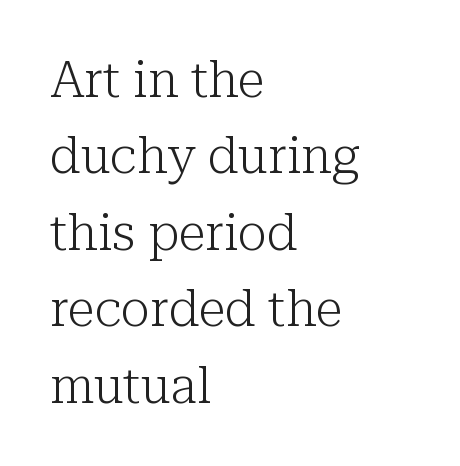
The lettering holds an erect, upright posture throughout. Heft: none added — not bold. Underline: absent. A typesetter would call this proportional, since set widths differ per character.
